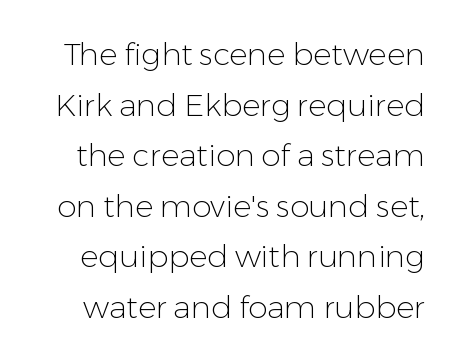
{"serif": "no", "italic": "no", "bold": "no", "weight": "light", "width": "normal", "stroke_contrast": "low", "x_height": "medium", "monospaced": "no", "underline": "no", "line_spacing": "normal", "line_spacing_ratio": 1.63, "letter_spacing": "normal", "letter_spacing_em": 0.0, "glyph_px": 31}
